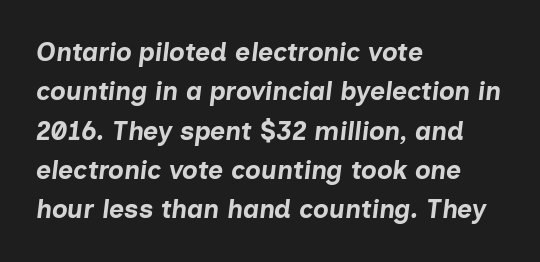
{"italic": "yes", "lean": "right", "slant_degrees": 7, "bold": "yes", "underline": "no", "align": "left", "line_spacing": "normal", "line_spacing_ratio": 1.51, "letter_spacing": "normal", "letter_spacing_em": 0.0, "glyph_px": 26}
